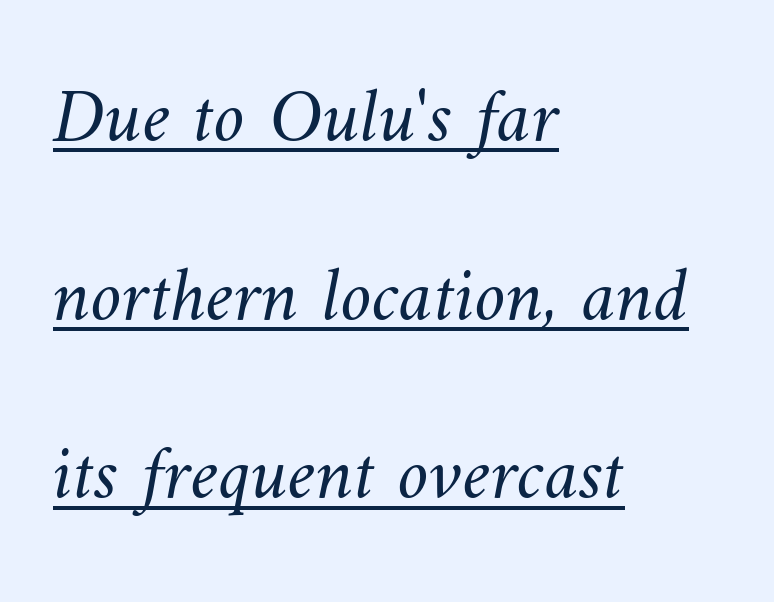
{"bold": "no", "weight": "light", "width": "normal", "stroke_contrast": "medium", "x_height": "small", "monospaced": "no", "underline": "yes", "align": "left", "line_spacing": "loose", "line_spacing_ratio": 2.29, "letter_spacing": "normal", "letter_spacing_em": 0.0, "glyph_px": 78}
